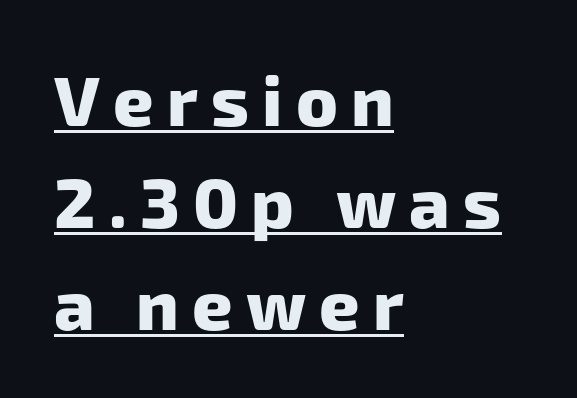
Q: Is the text bold? A: Yes.
Q: Is the typeface a serif or a sans-serif typeface? A: Sans-serif.
Q: Is the text underlined? A: Yes.
Q: How is the paragraph aligned? A: Left-aligned.
Q: Is the spacing between lines tight, normal or loose? A: Normal.
Q: Width (condensed, normal, or wide)? A: Normal.
Q: Stroke contrast? A: Low.
Q: x-height? A: Medium.
Q: Monospaced? A: No.
